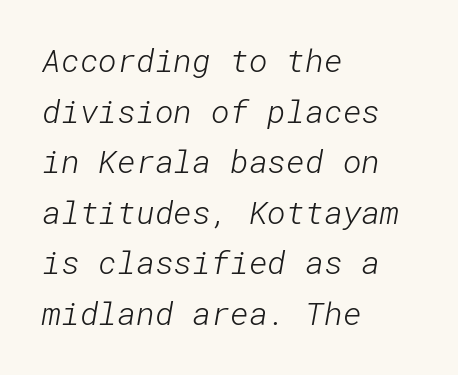
Q: Is the text bold? A: No.
Q: Is the typeface a serif or a sans-serif typeface? A: Sans-serif.
Q: Is the text underlined? A: No.
Q: How is the paragraph aligned? A: Left-aligned.
Q: Is the spacing between letters normal or unusually wide? A: Normal.
Q: Is the spacing between lines tight, normal or loose? A: Normal.
Q: Width (condensed, normal, or wide)? A: Normal.
Q: Stroke contrast? A: Low.
Q: x-height? A: Medium.
